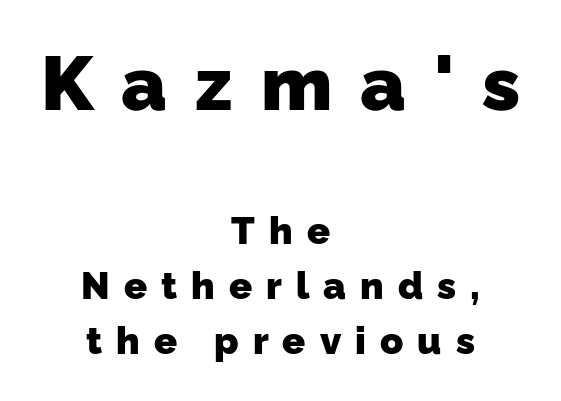
{"serif": "no", "bold": "yes", "weight": "heavy", "width": "normal", "stroke_contrast": "low", "x_height": "medium", "monospaced": "no", "underline": "no", "align": "center", "line_spacing": "normal", "line_spacing_ratio": 1.44, "letter_spacing": "wide", "letter_spacing_em": 0.37, "larger_block": "first", "size_ratio": 2.0, "glyph_px": 76}
